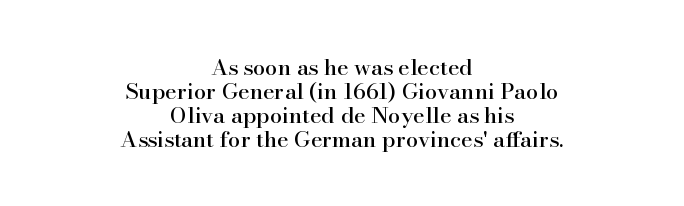
{"italic": "no", "underline": "no", "align": "center", "line_spacing": "tight", "line_spacing_ratio": 1.09, "letter_spacing": "normal", "letter_spacing_em": 0.0, "glyph_px": 22}
